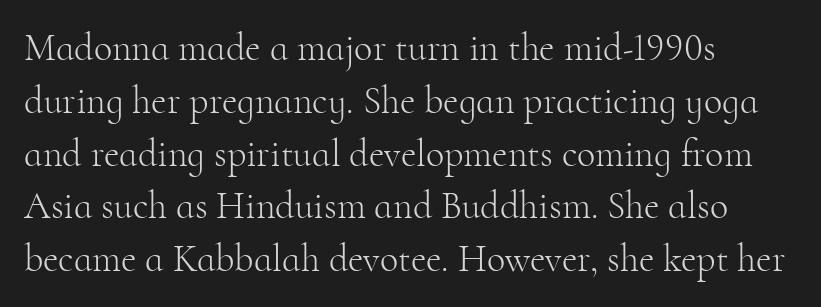
To sum up the face: it has serifs. This rendering features lettering with no underline. Caption: standard tracking, unaltered. Posture: upright roman. Baseline-to-baseline distance is the conventional proportion of letter height. Letters have the restrained weight of plain body copy at most.
